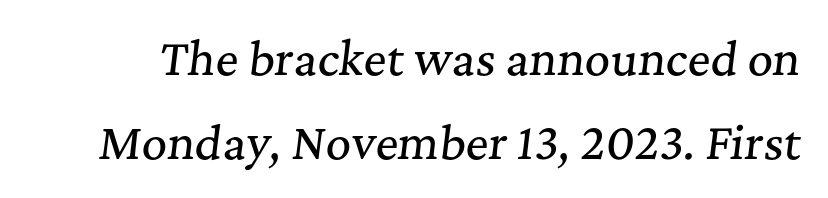
{"serif": "yes", "italic": "yes", "lean": "right", "slant_degrees": 7, "width": "normal", "stroke_contrast": "medium", "x_height": "medium", "monospaced": "no", "underline": "no", "line_spacing": "loose", "line_spacing_ratio": 1.9, "letter_spacing": "normal", "letter_spacing_em": 0.0, "glyph_px": 44}
